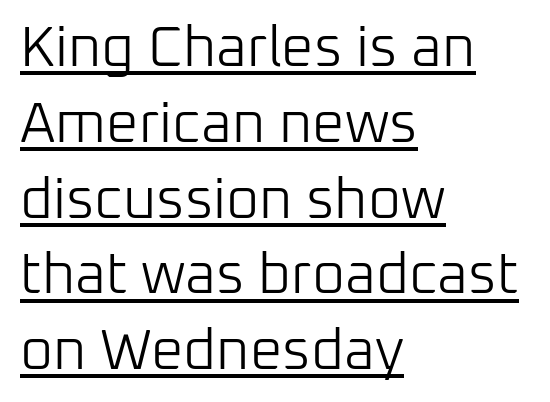
The image shows 57 px light sans-serif type, upright; set left-aligned, normal line spacing (1.33x), normal letter spacing, underlined; low stroke contrast and a medium x-height.
